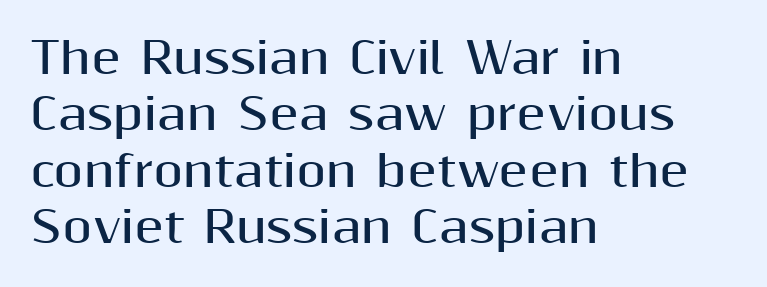
The image shows 43 px bold sans-serif type, upright; set left-aligned, normal line spacing (1.31x), normal letter spacing, not underlined; medium stroke contrast and a medium x-height.
